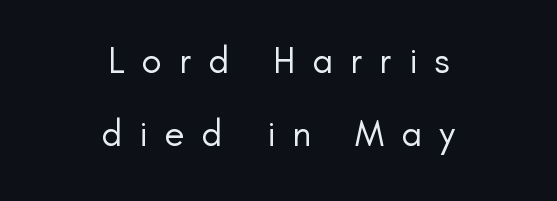
{"serif": "no", "italic": "no", "bold": "no", "weight": "regular", "width": "normal", "stroke_contrast": "low", "x_height": "small", "monospaced": "no", "underline": "no", "align": "center", "line_spacing": "loose", "line_spacing_ratio": 1.96, "letter_spacing": "wide", "letter_spacing_em": 0.46, "glyph_px": 37}
